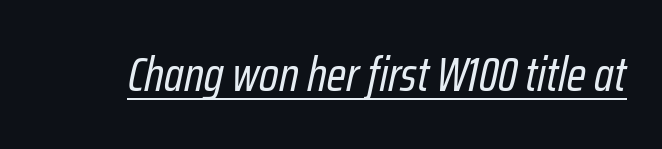
This sample has the flowing, uneven cadence of proportional lettering. Honestly, the underline is the first thing you notice here. Tall strokes in this sample are angled rather than plumb. Stems and bowls with no extra thickness — not bold. How are the letters spaced? Ordinarily, with no added tracking.
